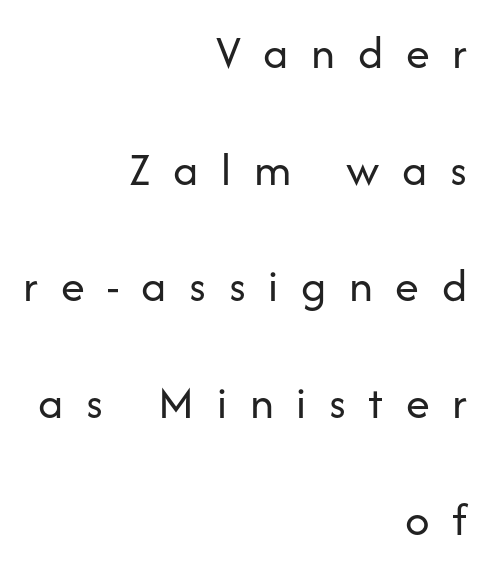
Each letter's strokes conclude bluntly, with no projecting serifs. Between one letter and the next there's a generous, obvious gap. The vertical gap from one line to the next is large. Honestly, there is no underline to notice here at all.
